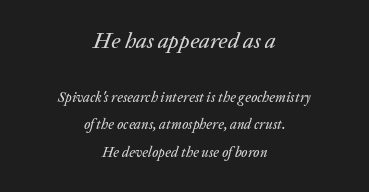
Check under the words: just untouched page. Visually, the top section dominates because its glyphs are scaled up. These lines stand farther apart than default settings would place them. Short and long lines alike share a common midpoint. Posture: slanted. The type is set solid horizontally, with unmodified tracking.
